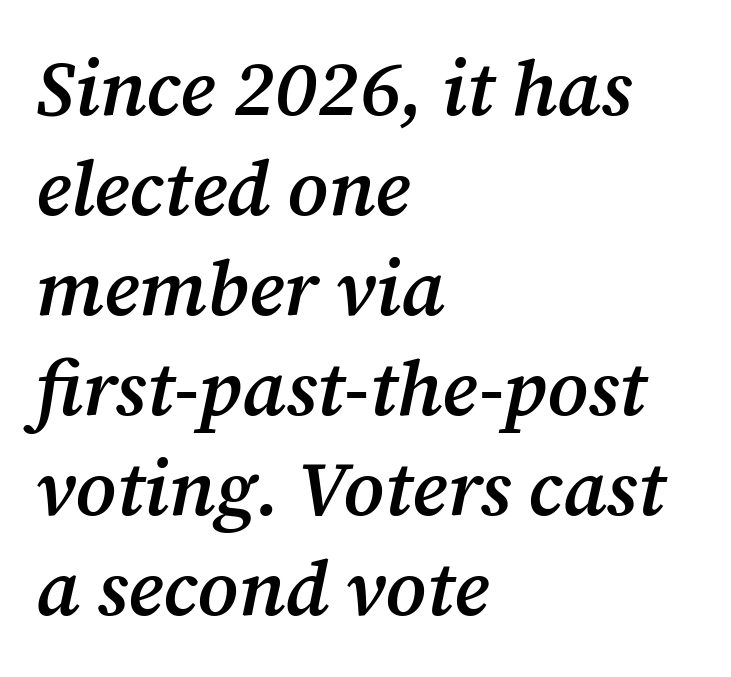
Q: Is the text bold? A: Semi-bold.
Q: Is the text italic (slanted)? A: Yes, it leans right by about 12 degrees.
Q: Is the typeface a serif or a sans-serif typeface? A: Serif.
Q: Is the text underlined? A: No.
Q: How is the paragraph aligned? A: Left-aligned.
Q: Is the spacing between letters normal or unusually wide? A: Normal.
Q: Is the spacing between lines tight, normal or loose? A: Normal.
Q: Width (condensed, normal, or wide)? A: Normal.
Q: Stroke contrast? A: Medium.
Q: x-height? A: Medium.
Q: Monospaced? A: No.
